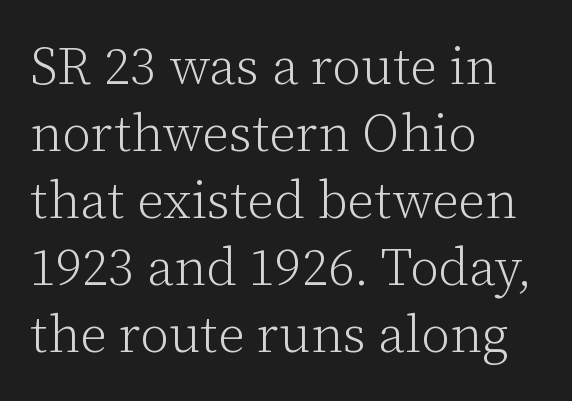
Does the lettering tilt? It doesn't — this is upright. What's the leading like? Ordinary, nothing unusual. Examine the stroke ends and you'll spot serifs. Character widths vary here, with narrow letters taking less room than wide ones.
